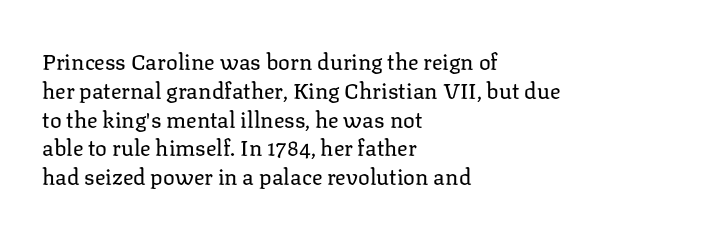
The image shows 22 px text type, upright; set left-aligned, normal line spacing (1.31x), normal letter spacing, not underlined.
